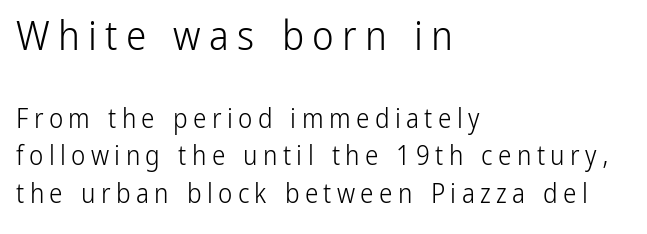
Q: Is the text bold? A: No.
Q: Is the text italic (slanted)? A: No, it is upright.
Q: Is the typeface a serif or a sans-serif typeface? A: Sans-serif.
Q: Is the text underlined? A: No.
Q: How is the paragraph aligned? A: Left-aligned.
Q: Is the spacing between letters normal or unusually wide? A: Unusually wide.
Q: Is the spacing between lines tight, normal or loose? A: Normal.
Q: Which block of text is set in a larger size, the first (top) or the second (bottom)? A: The first (top) one.
Q: Width (condensed, normal, or wide)? A: Condensed.
Q: Stroke contrast? A: Low.
Q: x-height? A: Medium.
Q: Monospaced? A: No.
